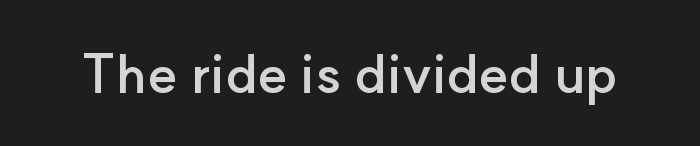
{"serif": "no", "italic": "no", "bold": "yes", "weight": "semibold", "width": "normal", "stroke_contrast": "low", "x_height": "small", "monospaced": "no", "underline": "no", "letter_spacing": "normal", "letter_spacing_em": 0.0, "glyph_px": 55}
